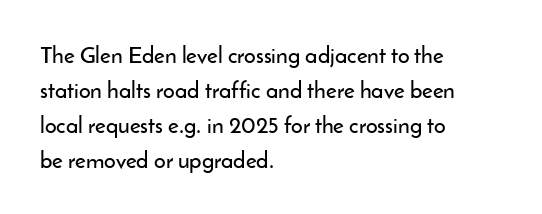
The image shows 23 px text type, upright; set left-aligned, normal line spacing (1.52x), normal letter spacing, not underlined.
